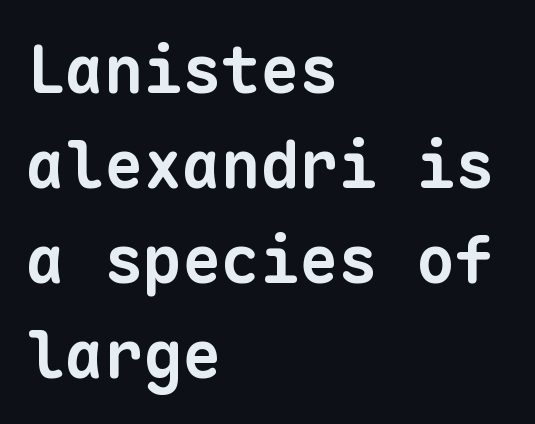
Only glyphs here, with clear space below each row. Every letter is thick-stroked: bold, no question. The letterforms sit shoulder to shoulder at normal distance. A sans-serif font was chosen for this passage.
